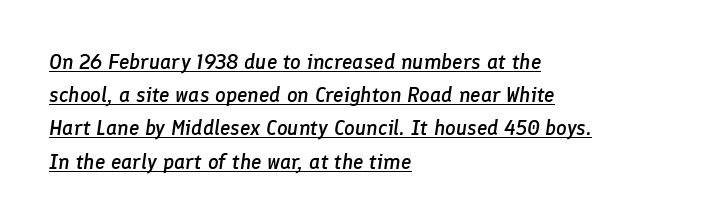
The sample has been set in demibold, a notch under bold. The passage shown stacks its lines at a standard gap. These lines stack with their left ends in a neat column. Students, observe the line beneath the letters — that is underlining. Here the glyphs are tracked normally, forming tight word shapes.
